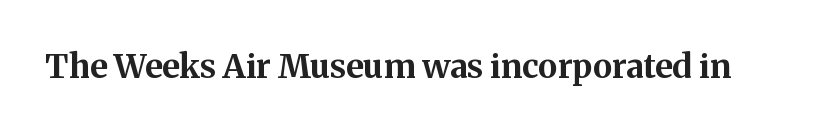
Strokes here are thick enough to call this a true bold. Posture: straight, roman, zero tilt. Characters follow at the spacing the type designer built in. Is this a fixed-width face? No — the glyphs have proportional, varying widths.
